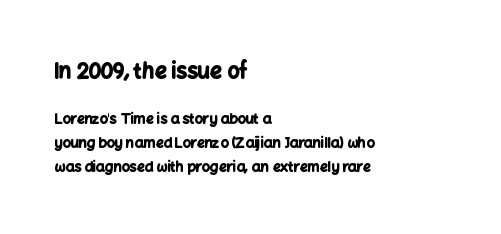
Q: Is the text bold? A: Yes.
Q: Is the text italic (slanted)? A: No, it is upright.
Q: Is the text underlined? A: No.
Q: How is the paragraph aligned? A: Left-aligned.
Q: Is the spacing between letters normal or unusually wide? A: Normal.
Q: Which block of text is set in a larger size, the first (top) or the second (bottom)? A: The first (top) one.
